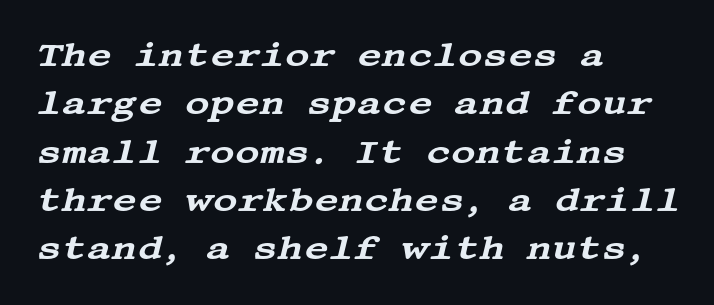
{"serif": "yes", "italic": "yes", "lean": "right", "slant_degrees": 13, "width": "wide", "stroke_contrast": "medium", "x_height": "large", "underline": "no", "align": "left", "line_spacing": "normal", "line_spacing_ratio": 1.42, "letter_spacing": "normal", "letter_spacing_em": 0.0, "glyph_px": 34}
